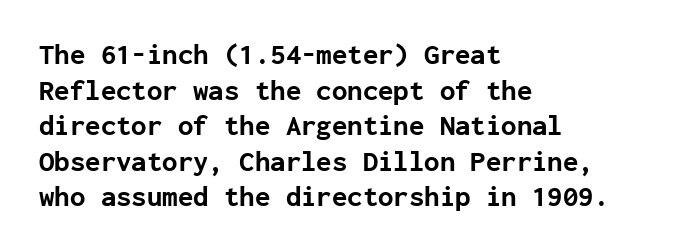
Q: Is the text bold? A: Yes.
Q: Is the text italic (slanted)? A: No, it is upright.
Q: Is the typeface a serif or a sans-serif typeface? A: Sans-serif.
Q: Is the text underlined? A: No.
Q: How is the paragraph aligned? A: Left-aligned.
Q: Is the spacing between letters normal or unusually wide? A: Normal.
Q: Is the spacing between lines tight, normal or loose? A: Normal.
Q: Width (condensed, normal, or wide)? A: Normal.
Q: Stroke contrast? A: Low.
Q: x-height? A: Medium.
Q: Monospaced? A: Yes.
